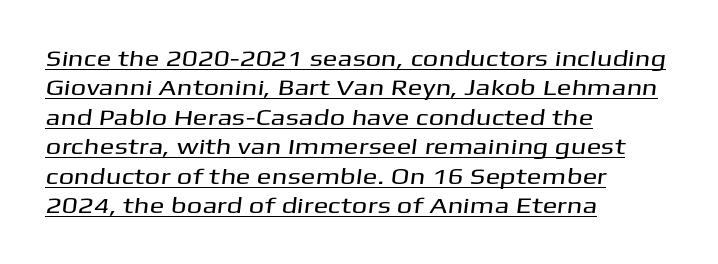
Q: Is the text underlined? A: Yes.
Q: How is the paragraph aligned? A: Left-aligned.
Q: Is the spacing between letters normal or unusually wide? A: Normal.
Q: Is the spacing between lines tight, normal or loose? A: Normal.
